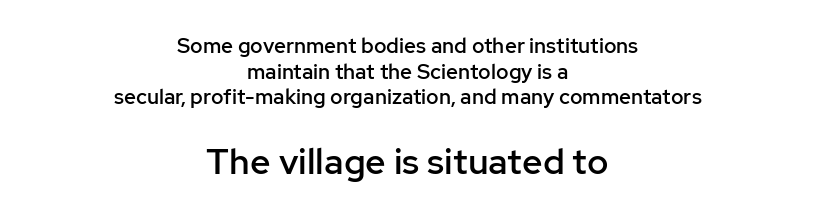
{"serif": "no", "italic": "no", "bold": "semi", "weight": "semibold", "width": "normal", "stroke_contrast": "low", "x_height": "medium", "monospaced": "no", "underline": "no", "align": "center", "line_spacing_ratio": 1.22, "letter_spacing": "normal", "letter_spacing_em": 0.0, "larger_block": "second", "size_ratio": 1.71, "glyph_px": 36}
